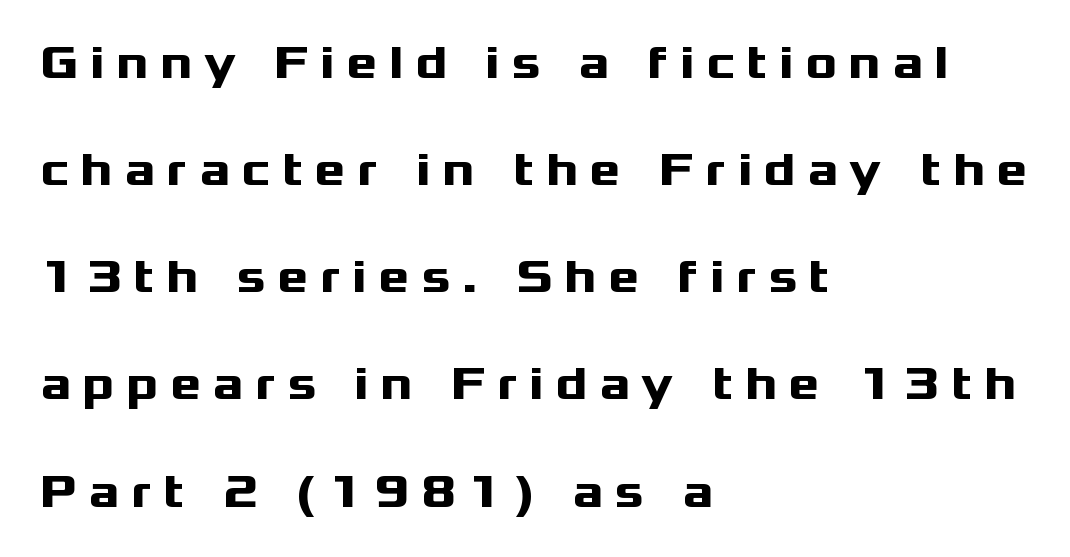
Q: Is the text bold? A: Yes.
Q: Is the text italic (slanted)? A: No, it is upright.
Q: Is the typeface a serif or a sans-serif typeface? A: Sans-serif.
Q: Is the text underlined? A: No.
Q: How is the paragraph aligned? A: Left-aligned.
Q: Is the spacing between letters normal or unusually wide? A: Unusually wide.
Q: Is the spacing between lines tight, normal or loose? A: Loose.
Q: Width (condensed, normal, or wide)? A: Wide.
Q: Stroke contrast? A: Medium.
Q: x-height? A: Medium.
Q: Monospaced? A: No.
